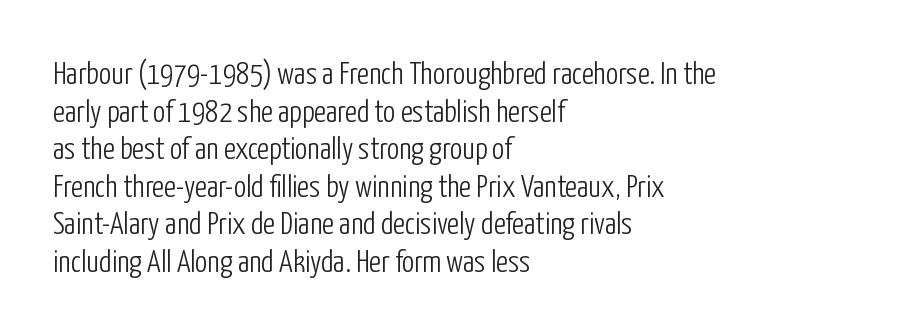
The image shows 31 px light, condensed sans-serif type, upright; set left-aligned, line spacing 1.21x, normal letter spacing, not underlined; low stroke contrast and a medium x-height.
